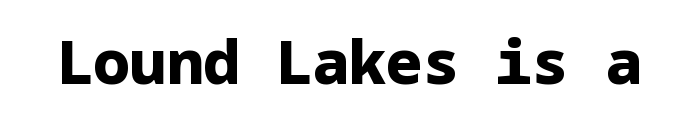
{"serif": "no", "italic": "no", "bold": "yes", "weight": "heavy", "width": "normal", "stroke_contrast": "low", "x_height": "medium", "underline": "no", "letter_spacing": "normal", "letter_spacing_em": 0.0, "glyph_px": 61}
